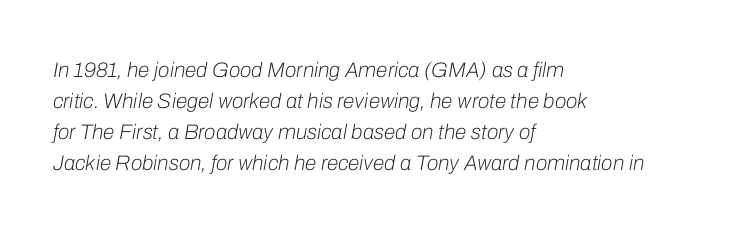
Q: Is the text bold? A: No.
Q: Is the text italic (slanted)? A: Yes, it leans right by about 10 degrees.
Q: Is the text underlined? A: No.
Q: How is the paragraph aligned? A: Left-aligned.
Q: Is the spacing between letters normal or unusually wide? A: Normal.
Q: Is the spacing between lines tight, normal or loose? A: Normal.
